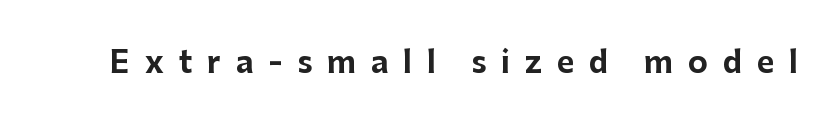
{"serif": "no", "italic": "no", "bold": "yes", "weight": "bold", "width": "normal", "stroke_contrast": "low", "x_height": "medium", "monospaced": "no", "underline": "no", "letter_spacing": "wide", "letter_spacing_em": 0.49, "glyph_px": 30}
